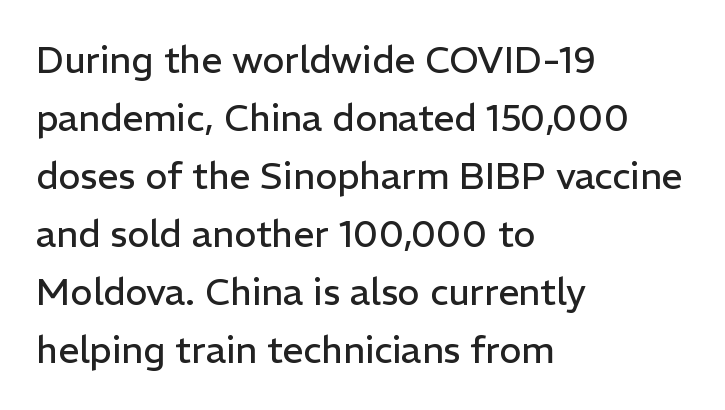
{"serif": "no", "italic": "no", "bold": "no", "weight": "regular", "width": "normal", "stroke_contrast": "low", "x_height": "medium", "monospaced": "no", "underline": "no", "align": "left", "line_spacing": "normal", "line_spacing_ratio": 1.57, "letter_spacing": "normal", "letter_spacing_em": 0.0, "glyph_px": 37}
